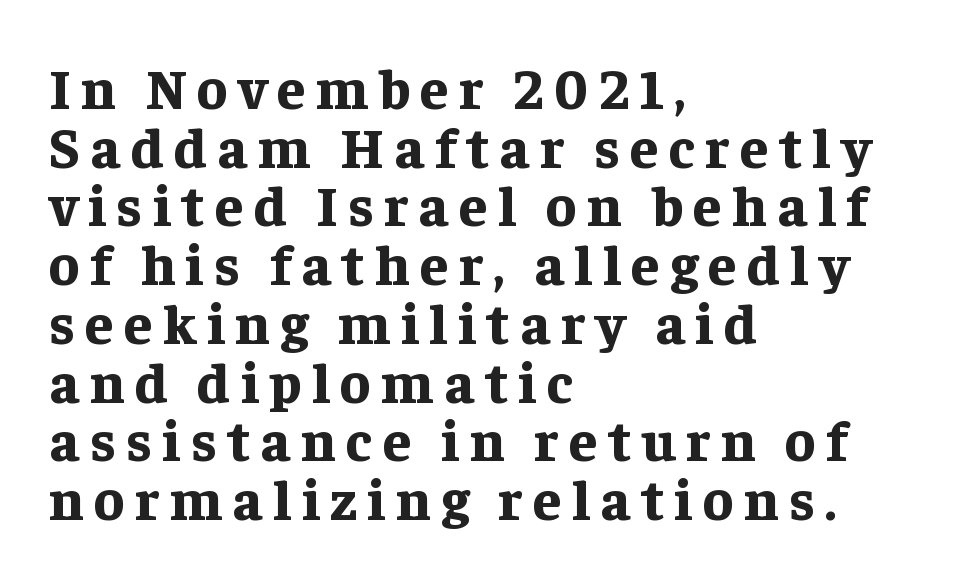
{"serif": "yes", "italic": "no", "bold": "yes", "weight": "bold", "width": "normal", "stroke_contrast": "low", "x_height": "medium", "monospaced": "no", "underline": "no", "align": "left", "line_spacing": "tight", "line_spacing_ratio": 1.03, "glyph_px": 57}
